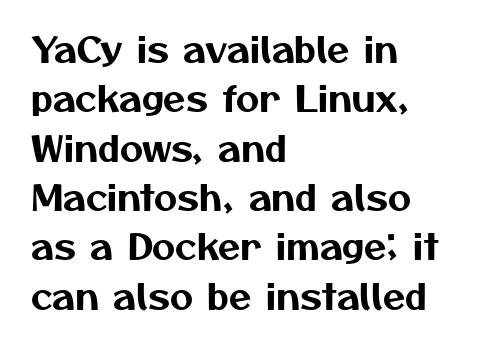
Horizontally, the lines are justified to the leading edge only. Here the designer chose a conventional face with non-uniform glyph widths. Look at the tracking — it's just the regular setting, nothing added. Quick note: underline off. The vertical gap from one line to the next is medium. Letterform terminals end flat and unadorned throughout the passage.
